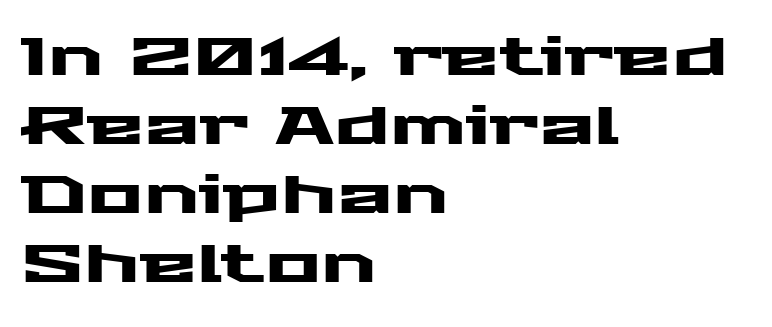
Q: Is the text italic (slanted)? A: No, it is upright.
Q: Is the typeface a serif or a sans-serif typeface? A: Sans-serif.
Q: Is the text underlined? A: No.
Q: How is the paragraph aligned? A: Left-aligned.
Q: Is the spacing between letters normal or unusually wide? A: Normal.
Q: Is the spacing between lines tight, normal or loose? A: Normal.
Q: Width (condensed, normal, or wide)? A: Wide.
Q: Stroke contrast? A: Medium.
Q: x-height? A: Medium.
Q: Monospaced? A: No.
